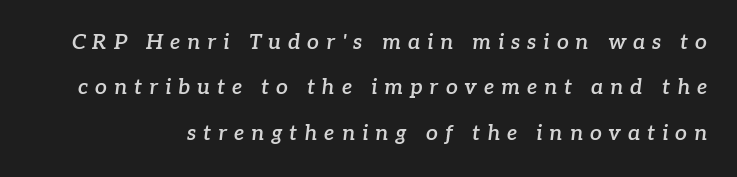
Q: Is the text bold? A: Semi-bold.
Q: Is the text italic (slanted)? A: Yes, it leans right by about 7 degrees.
Q: Is the text underlined? A: No.
Q: Is the spacing between letters normal or unusually wide? A: Unusually wide.
Q: Is the spacing between lines tight, normal or loose? A: Loose.
